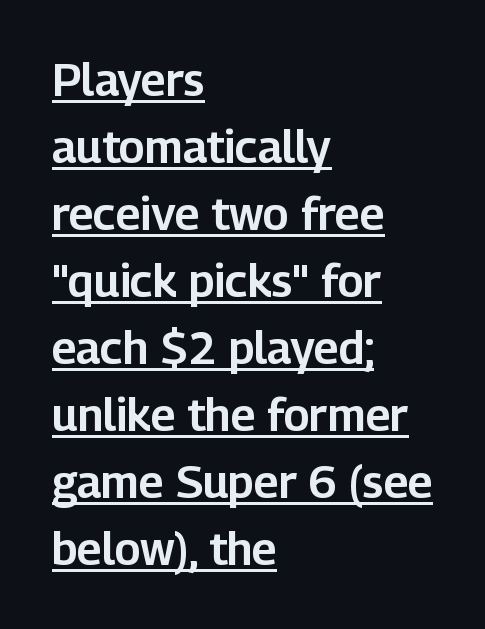
The image shows 45 px sans-serif type, upright; set left-aligned, normal line spacing (1.49x), normal letter spacing, underlined; low stroke contrast and a medium x-height.
